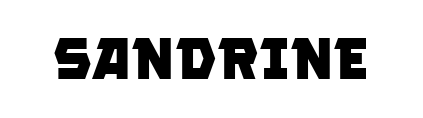
Q: Is the text bold? A: Yes.
Q: Is the typeface a serif or a sans-serif typeface? A: Sans-serif.
Q: Is the text underlined? A: No.
Q: Is the spacing between letters normal or unusually wide? A: Normal.
Q: Width (condensed, normal, or wide)? A: Normal.
Q: Stroke contrast? A: Low.
Q: x-height? A: Large.
Q: Monospaced? A: No.
